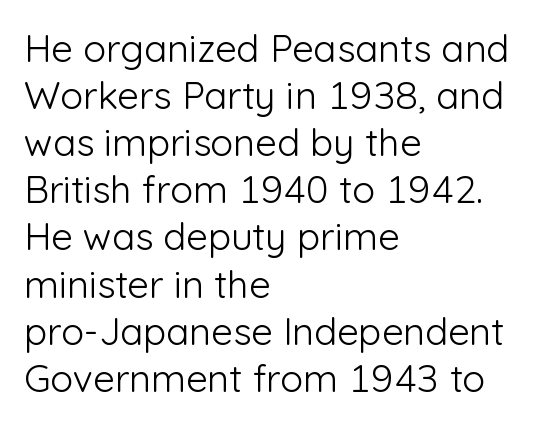
A typesetter would call this proportional, since set widths differ per character. This sample uses a sans-serif face. Characters remain perfectly vertical along every line. Descenders are the only things crossing below the line.
